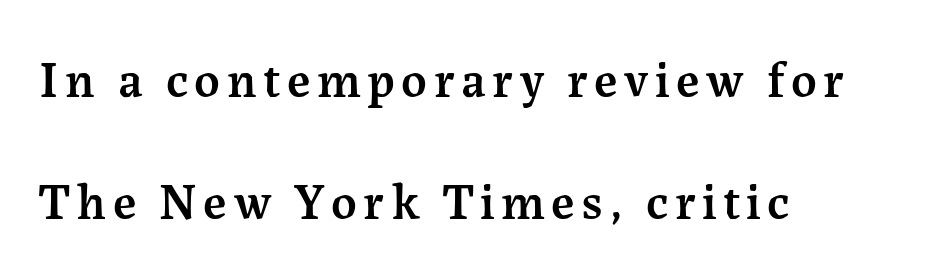
The passage shown is semibold, sitting just below true bold. A typesetter would call this proportional, since set widths differ per character. The passage shown is typeset with a serif family. The words here are not underlined.
